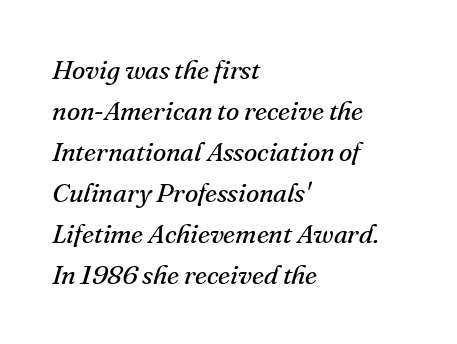
Q: Is the text bold? A: No.
Q: Is the text italic (slanted)? A: Yes, it leans right by about 16 degrees.
Q: Is the text underlined? A: No.
Q: How is the paragraph aligned? A: Left-aligned.
Q: Is the spacing between letters normal or unusually wide? A: Normal.
Q: Is the spacing between lines tight, normal or loose? A: Normal.
